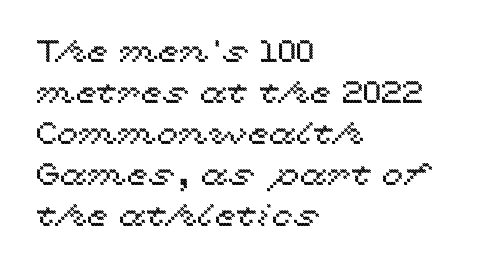
Q: Is the text italic (slanted)? A: Yes.
Q: Is the text underlined? A: No.
Q: How is the paragraph aligned? A: Left-aligned.
Q: Is the spacing between letters normal or unusually wide? A: Normal.
Q: Is the spacing between lines tight, normal or loose? A: Normal.
Q: Width (condensed, normal, or wide)? A: Wide.
Q: x-height? A: Medium.
Q: Monospaced? A: No.
